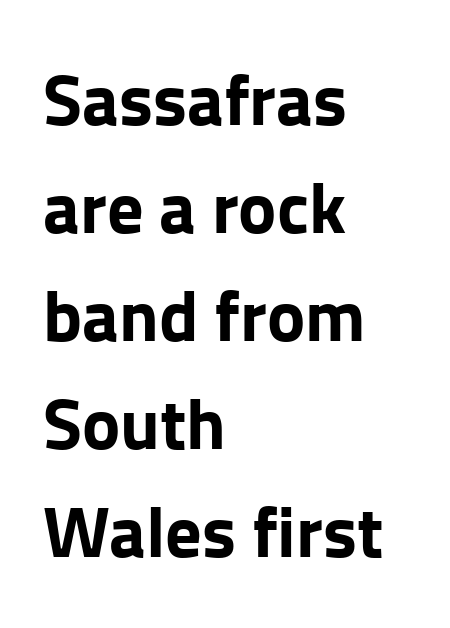
The type is set solid horizontally, with unmodified tracking. In CSS terms this would be text-align: left. When letters stand straight like this, we call the style roman or upright. A dark, heavy texture on the line: the type is bold. Whoever set this chose a conventional vertical rhythm.
